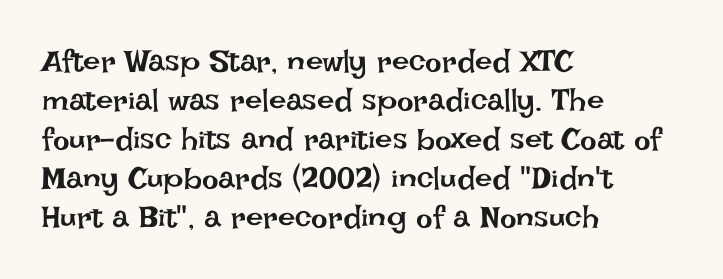
This rendering leaves character spacing at its baseline value. Quick note: interline space is typical. A typesetter would call this proportional, since set widths differ per character. Alignment: flush left. Unmarked baselines from the first word to the last. Posture: upright roman.
